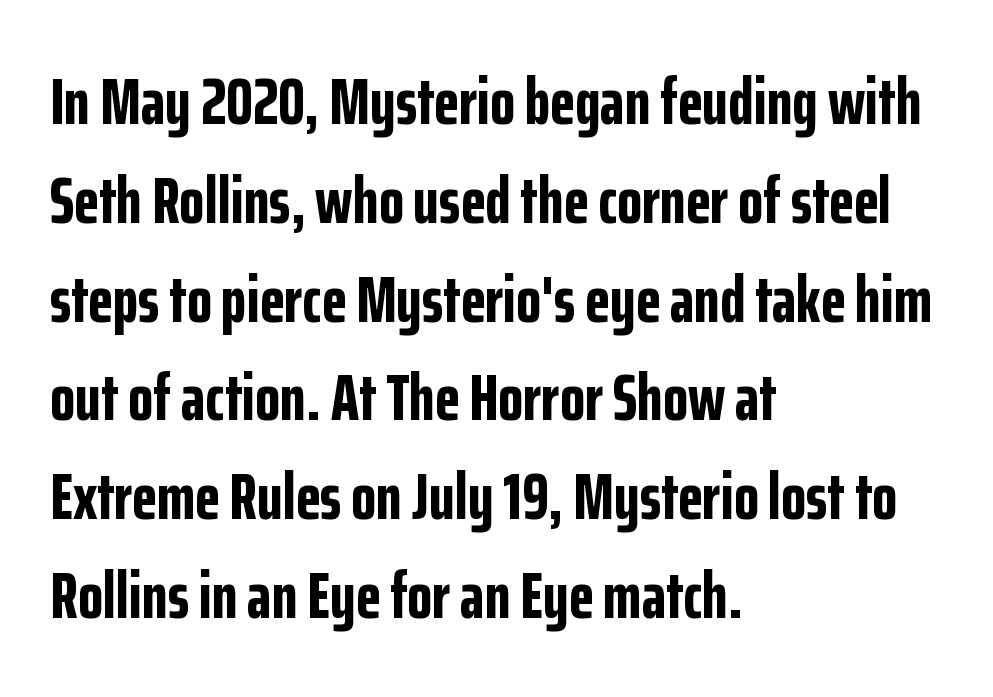
Note the varied advance widths — an 'i' is clearly narrower than an 'm'. The typeface chosen for these lines omits serifs. Posture: vertical. Letter spacing: default. A full-strength bold gives these letters their thick strokes.
